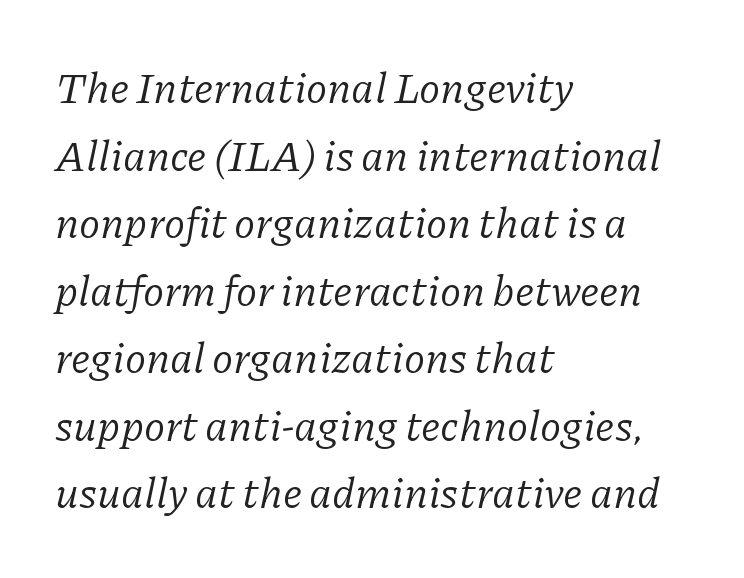
The image shows 43 px regular-weight serif type, italic (leaning right); set left-aligned, normal line spacing (1.57x), normal letter spacing, not underlined; low stroke contrast and a medium x-height.
